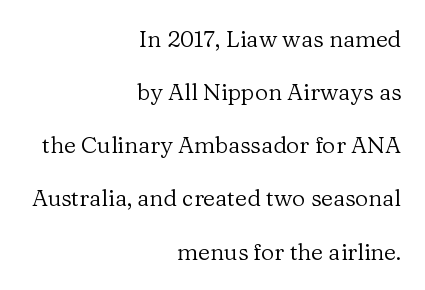
The image shows 23 px text type, upright; set right-aligned, loose line spacing (2.31x), normal letter spacing, not underlined.
